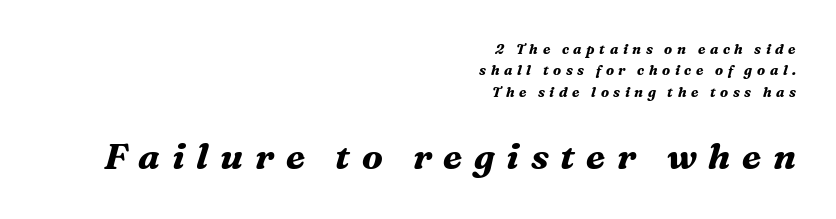
Italic: yes, the glyphs are oblique. Of the two passages, the one underneath uses the larger point size. Spacing verdict: proportional, widths tailored to each character. The block of text has a typical density, with ordinary space between rows. Each line ends at the same right margin while the left side varies.
